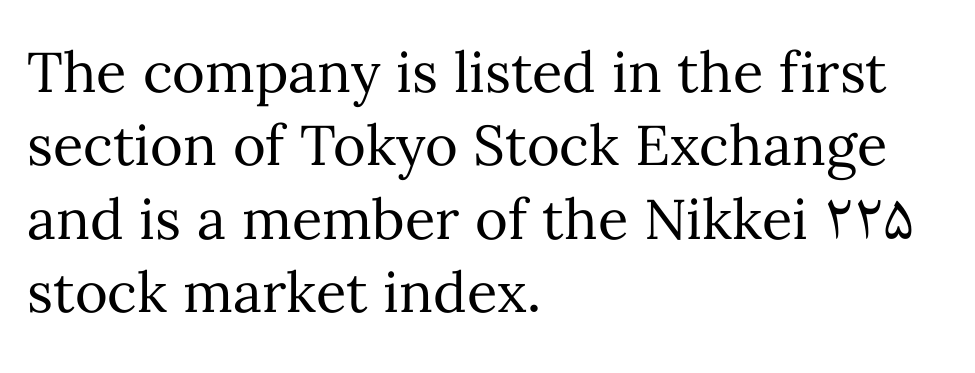
Honestly, the letter spacing is just normal — you wouldn't notice it. Is this a fixed-width face? No — the glyphs have proportional, varying widths. Layout note: lines flush left. Stems and bowls with no extra thickness — not bold.
